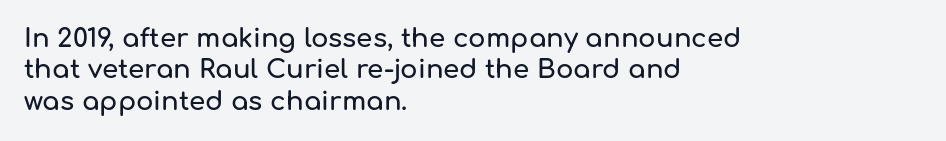
Q: Is the text italic (slanted)? A: No, it is upright.
Q: Is the text underlined? A: No.
Q: How is the paragraph aligned? A: Left-aligned.
Q: Is the spacing between letters normal or unusually wide? A: Normal.
